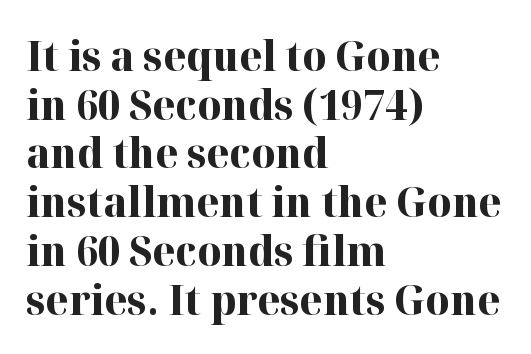
Alignment: flush left. The lettering holds an erect, upright posture throughout. The foot of each line stays bare and open. Spacing verdict: proportional, widths tailored to each character. I'd call this a serif setting — the letters wear small feet. Stroke thickness is high; the sample reads as a true bold.
